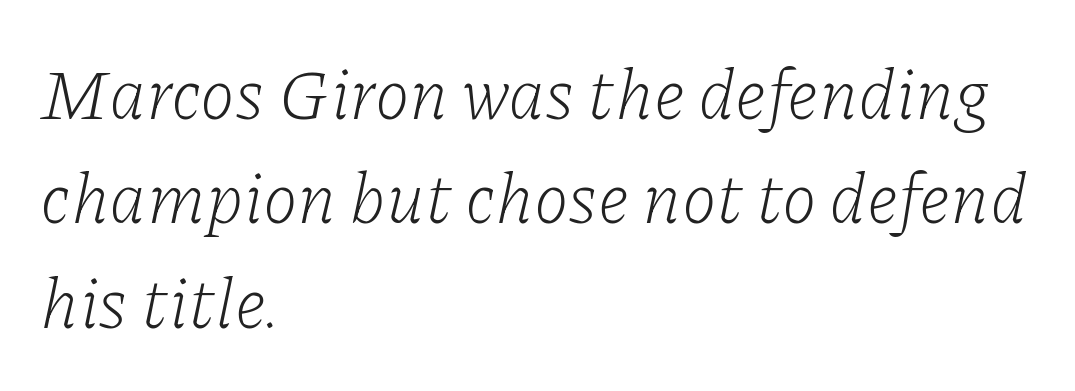
Q: Is the text bold? A: No.
Q: Is the text italic (slanted)? A: Yes, it leans right by about 11 degrees.
Q: Is the typeface a serif or a sans-serif typeface? A: Serif.
Q: Is the text underlined? A: No.
Q: How is the paragraph aligned? A: Left-aligned.
Q: Is the spacing between letters normal or unusually wide? A: Normal.
Q: Is the spacing between lines tight, normal or loose? A: Normal.
Q: Width (condensed, normal, or wide)? A: Normal.
Q: Stroke contrast? A: Low.
Q: x-height? A: Medium.
Q: Monospaced? A: No.
